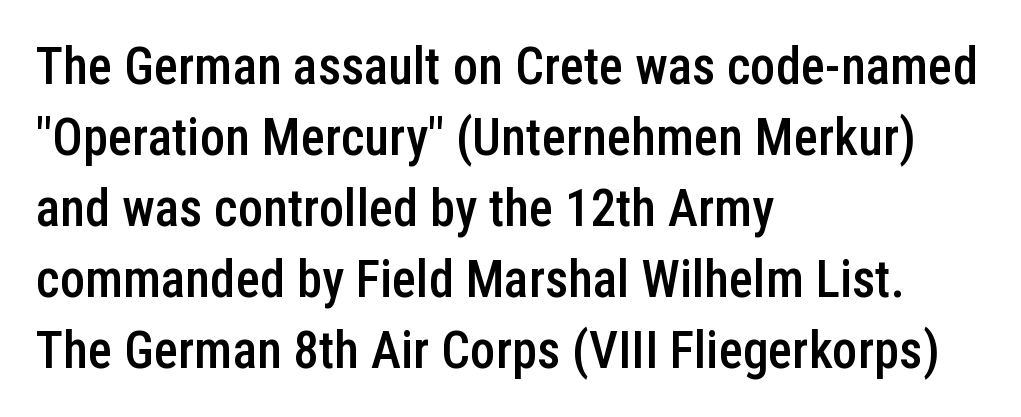
The image shows 51 px semibold, condensed sans-serif type, upright; set left-aligned, normal line spacing (1.39x), normal letter spacing, not underlined; low stroke contrast and a medium x-height.
